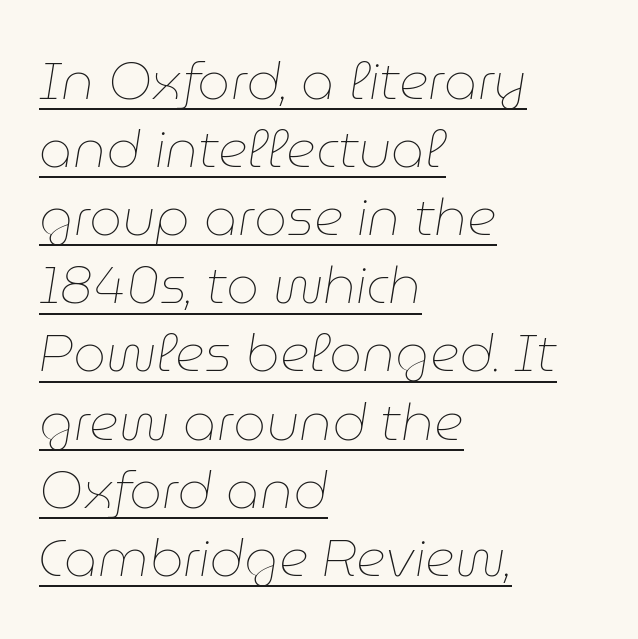
The lettering tilts uniformly, giving the passage an italic look. The ragged edge is on the right, which tells us the setting is flush left. The letterforms sit at book weight or below. What's the leading like? Ordinary, nothing unusual. Varying glyph widths throughout — classic text-font behaviour. Nobody touched the tracking dial on this one.
